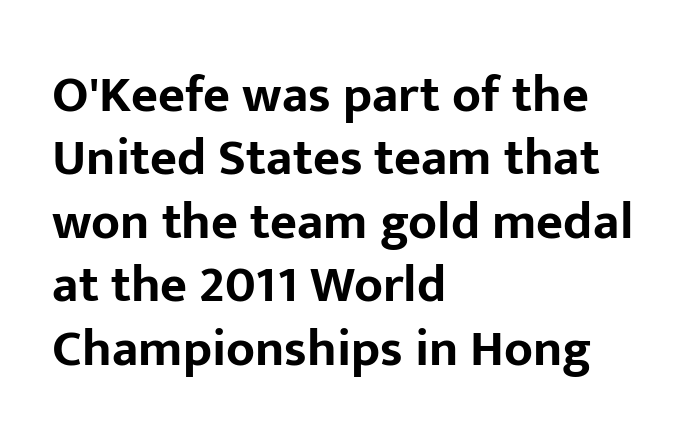
Note the varied advance widths — an 'i' is clearly narrower than an 'm'. Is the letter spacing exaggerated? No — it looks like the ordinary default. Emphasis by weight is at full strength: bold. Visually the block forms a straight wall on the left and a jagged coastline on the right. These lines are composed in type without serifs.
